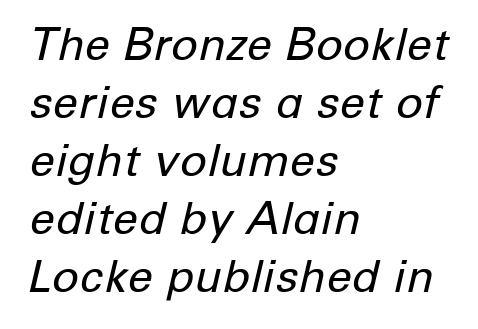
{"italic": "yes", "lean": "right", "slant_degrees": 12, "bold": "no", "weight": "regular", "width": "normal", "stroke_contrast": "low", "x_height": "medium", "monospaced": "no", "underline": "no", "align": "left", "line_spacing": "normal", "line_spacing_ratio": 1.29, "letter_spacing": "normal", "letter_spacing_em": 0.0, "glyph_px": 45}
